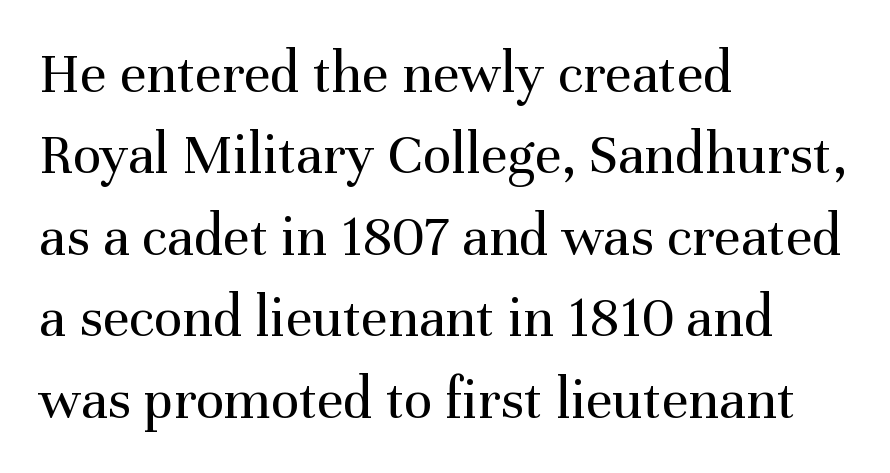
The image shows 59 px regular-weight serif type, upright; set left-aligned, normal line spacing (1.38x), normal letter spacing, not underlined; medium stroke contrast and a medium x-height.
